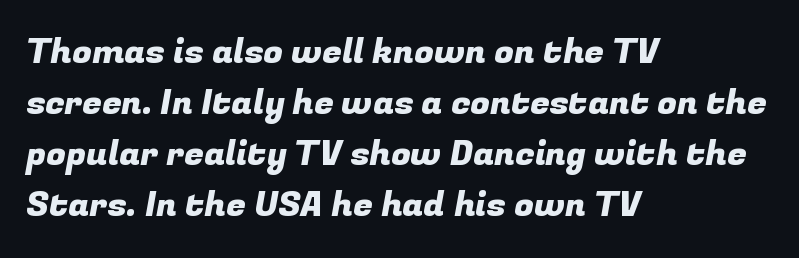
Each word holds together tightly as a unit, with standard inter-letter gaps. Honestly, the row spacing looks completely unremarkable. No feet cap the strokes, marking this as sans-serif type. Looks like regular typesetting: each glyph gets only the width it needs.
